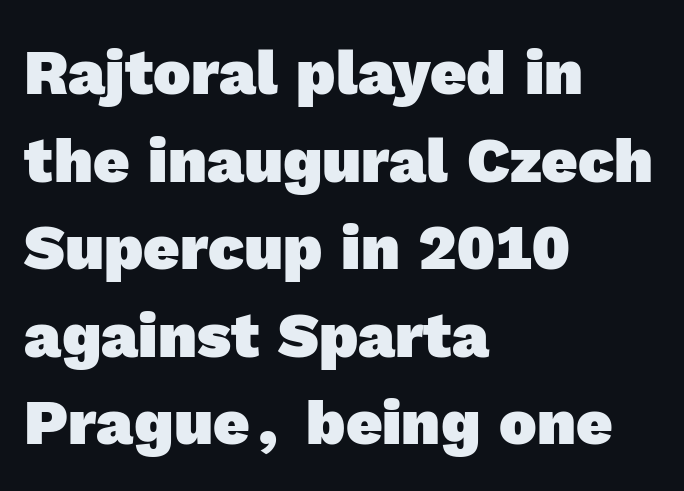
Q: Is the text bold? A: Yes.
Q: Is the typeface a serif or a sans-serif typeface? A: Sans-serif.
Q: Is the text underlined? A: No.
Q: How is the paragraph aligned? A: Left-aligned.
Q: Is the spacing between letters normal or unusually wide? A: Normal.
Q: Is the spacing between lines tight, normal or loose? A: Normal.
Q: Width (condensed, normal, or wide)? A: Normal.
Q: x-height? A: Medium.
Q: Monospaced? A: No.
